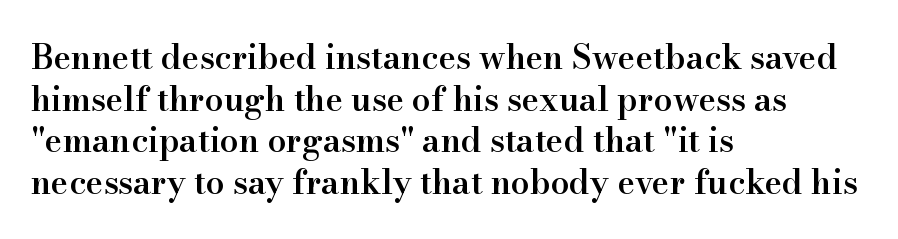
Q: Is the text bold? A: Semi-bold.
Q: Is the text italic (slanted)? A: No, it is upright.
Q: Is the typeface a serif or a sans-serif typeface? A: Serif.
Q: Is the text underlined? A: No.
Q: How is the paragraph aligned? A: Left-aligned.
Q: Is the spacing between letters normal or unusually wide? A: Normal.
Q: Is the spacing between lines tight, normal or loose? A: Normal.
Q: Width (condensed, normal, or wide)? A: Normal.
Q: Stroke contrast? A: High.
Q: x-height? A: Small.
Q: Monospaced? A: No.
